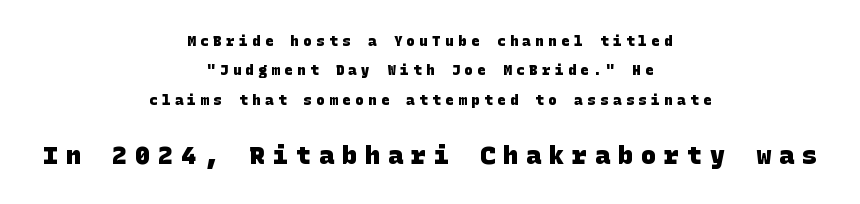
The image shows 25 px bold type; set centered, loose line spacing (2.1x), unusually wide letter spacing (+0.32 em), not underlined; the second (bottom) block is 1.79x larger.
